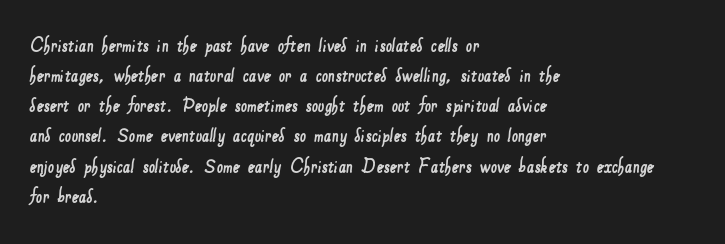
{"underline": "no", "align": "left", "line_spacing": "normal", "line_spacing_ratio": 1.37, "letter_spacing": "normal", "letter_spacing_em": 0.0, "glyph_px": 22}
